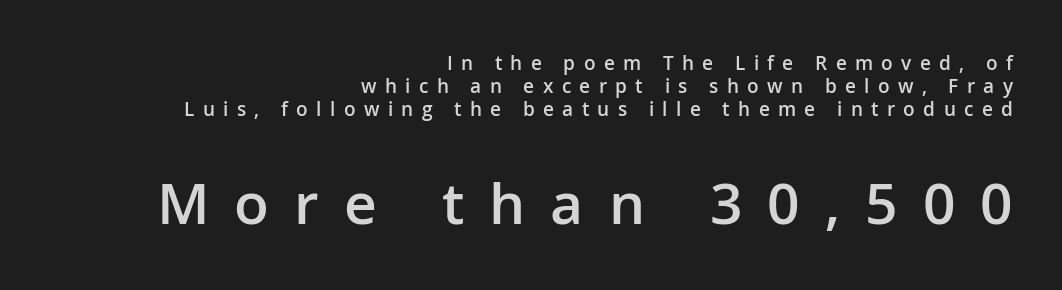
Q: Is the text bold? A: Semi-bold.
Q: Is the text italic (slanted)? A: No, it is upright.
Q: Is the typeface a serif or a sans-serif typeface? A: Sans-serif.
Q: Is the text underlined? A: No.
Q: How is the paragraph aligned? A: Right-aligned.
Q: Is the spacing between letters normal or unusually wide? A: Unusually wide.
Q: Which block of text is set in a larger size, the first (top) or the second (bottom)? A: The second (bottom) one.
Q: Width (condensed, normal, or wide)? A: Normal.
Q: Stroke contrast? A: Low.
Q: x-height? A: Medium.
Q: Monospaced? A: No.
